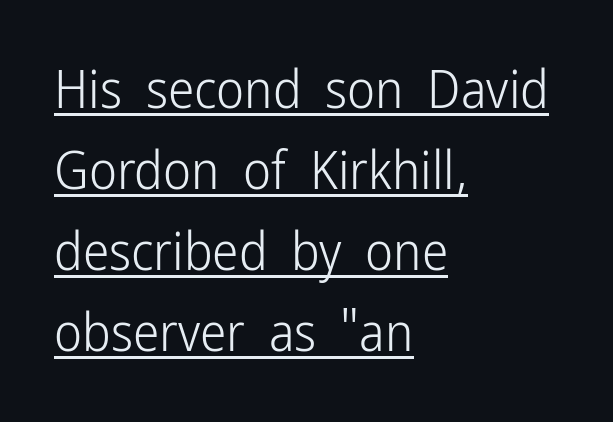
Q: Is the text bold? A: No.
Q: Is the text italic (slanted)? A: No, it is upright.
Q: Is the typeface a serif or a sans-serif typeface? A: Sans-serif.
Q: Is the text underlined? A: Yes.
Q: How is the paragraph aligned? A: Left-aligned.
Q: Is the spacing between letters normal or unusually wide? A: Normal.
Q: Is the spacing between lines tight, normal or loose? A: Normal.
Q: Width (condensed, normal, or wide)? A: Condensed.
Q: Stroke contrast? A: Low.
Q: x-height? A: Medium.
Q: Monospaced? A: No.
